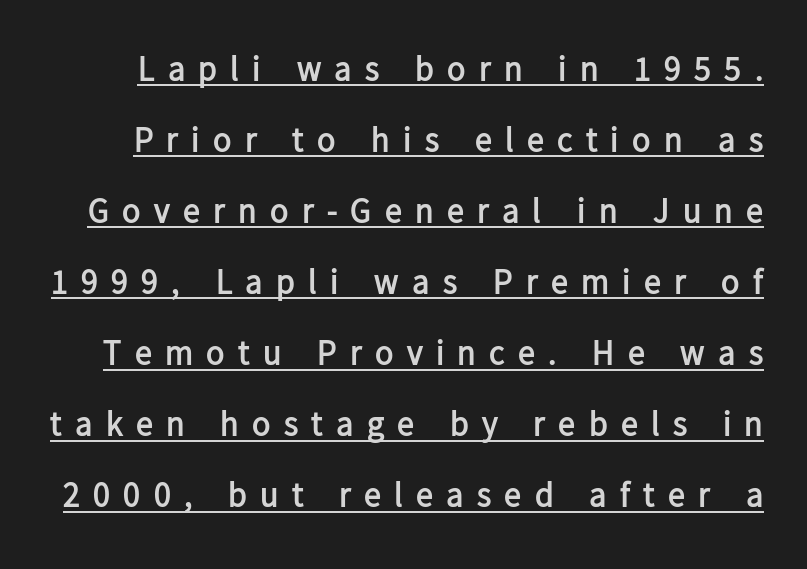
{"serif": "no", "italic": "no", "bold": "yes", "weight": "semibold", "width": "normal", "stroke_contrast": "low", "x_height": "medium", "monospaced": "no", "underline": "yes", "line_spacing": "loose", "line_spacing_ratio": 2.09, "letter_spacing": "wide", "letter_spacing_em": 0.39, "glyph_px": 34}
